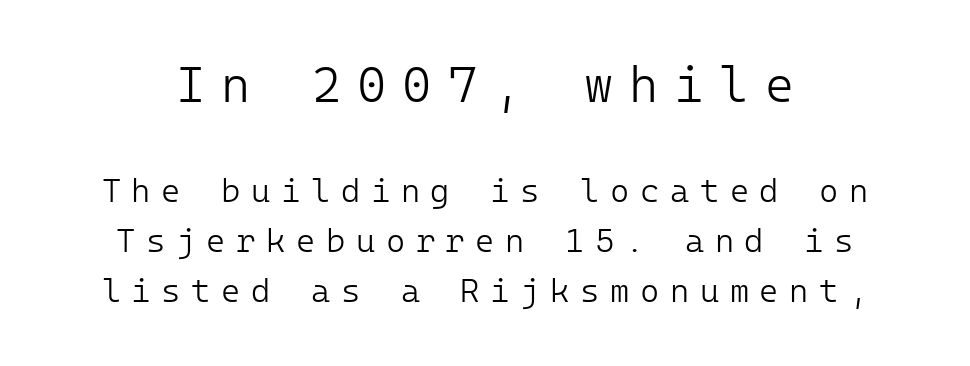
{"serif": "no", "italic": "no", "bold": "no", "weight": "light", "width": "normal", "stroke_contrast": "low", "x_height": "medium", "underline": "no", "line_spacing": "normal", "line_spacing_ratio": 1.52, "letter_spacing": "wide", "letter_spacing_em": 0.32, "larger_block": "first", "size_ratio": 1.52, "glyph_px": 50}
